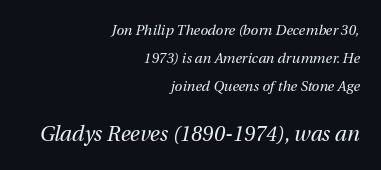
The lines are quadded right. The letters look calm and open, with moderate or lighter stems. Two sizes are in play, and the larger belongs to the second block. The axis of the letterforms is tilted away from vertical. Descenders are the only things crossing below the line.
